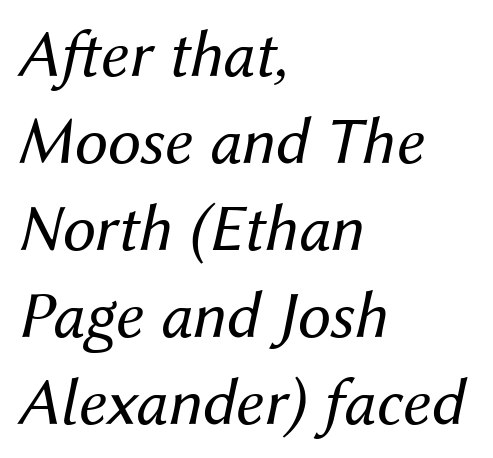
{"italic": "yes", "lean": "right", "slant_degrees": 12, "bold": "no", "weight": "regular", "width": "normal", "stroke_contrast": "medium", "x_height": "medium", "monospaced": "no", "underline": "no", "align": "left", "line_spacing": "normal", "line_spacing_ratio": 1.3, "letter_spacing": "normal", "letter_spacing_em": 0.0, "glyph_px": 67}
